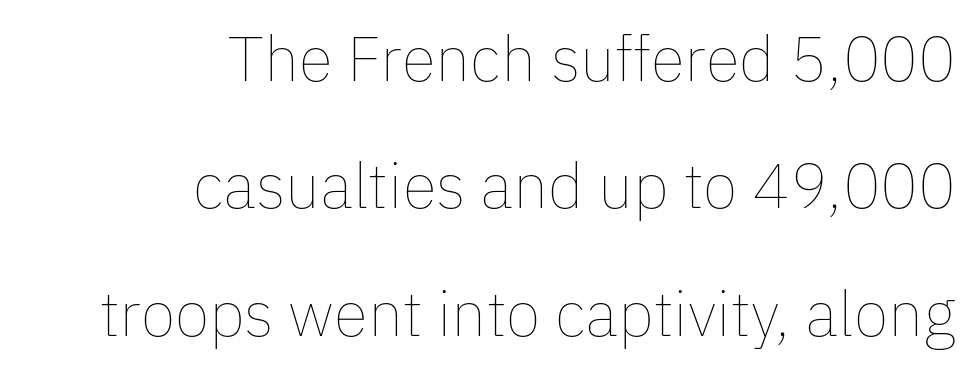
Stems and bowls with no extra thickness — not bold. The type sits square on the baseline with zero lean. Rule under the text: the space is simply empty. Character widths vary here, with narrow letters taking less room than wide ones. Nothing unusual about the tracking: characters are spaced as the font intends. Notice the wide empty band between every row — that's loose leading.
